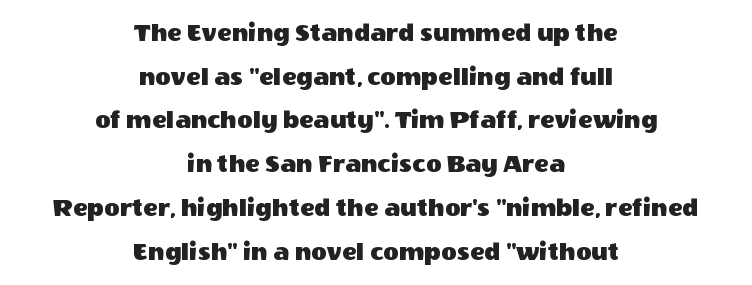
{"italic": "no", "underline": "no", "align": "center", "line_spacing": "normal", "line_spacing_ratio": 1.62, "letter_spacing": "normal", "letter_spacing_em": 0.0, "glyph_px": 27}
